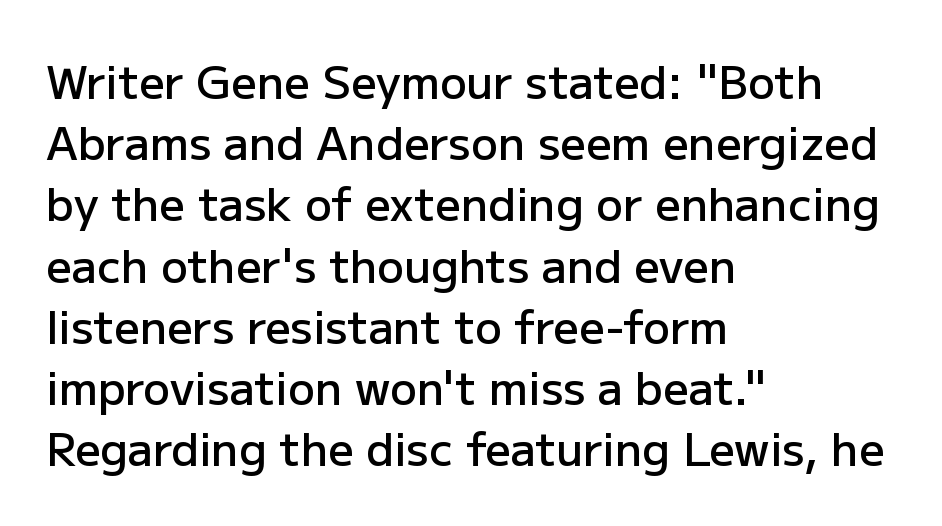
{"serif": "no", "italic": "no", "bold": "semi", "weight": "semibold", "width": "normal", "stroke_contrast": "low", "x_height": "medium", "monospaced": "no", "underline": "no", "align": "left", "line_spacing": "normal", "line_spacing_ratio": 1.36, "letter_spacing": "normal", "letter_spacing_em": 0.0, "glyph_px": 45}
